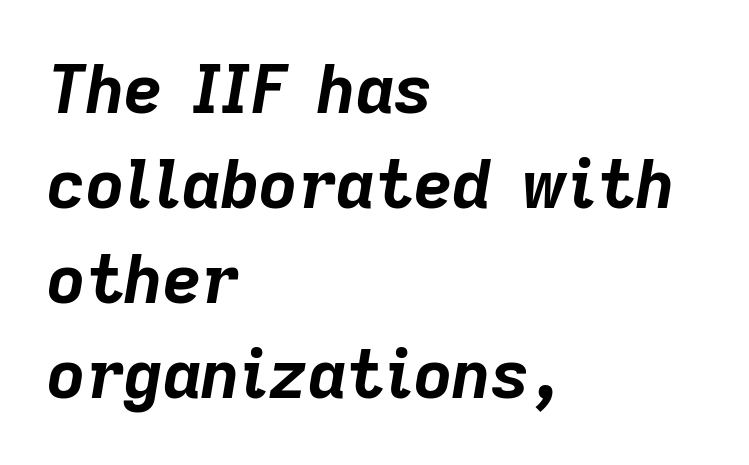
The image shows 67 px bold type, italic (leaning right); set left-aligned, normal line spacing (1.42x), normal letter spacing, not underlined; low stroke contrast and a medium x-height.
